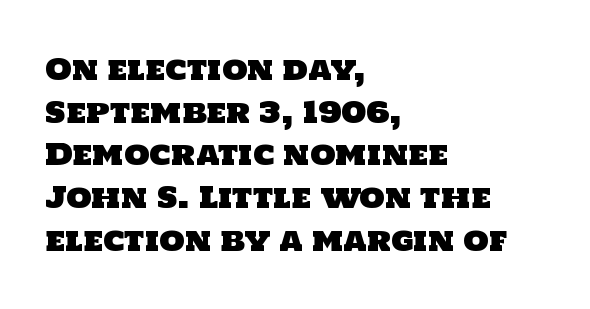
The image shows 29 px sans-serif type; set left-aligned, normal line spacing (1.47x), normal letter spacing, not underlined; low stroke contrast and a large x-height.
